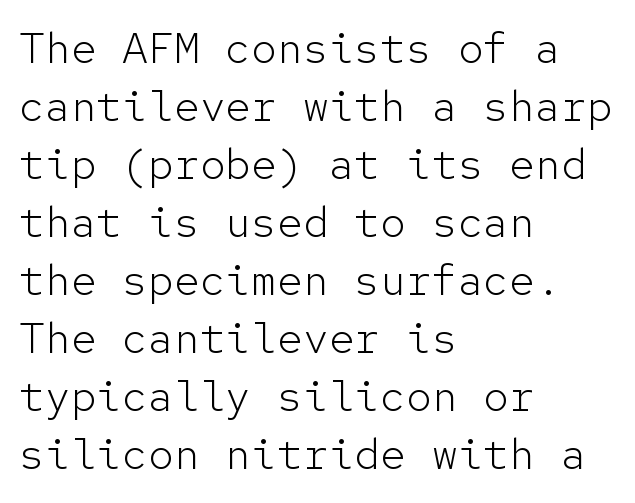
Style check: upright. The lines in this sample share a left origin and differ only in where they stop. No letter is thick-stroked: the sample isn't bold. Evenly set lines give the paragraph a standard silhouette. The space beneath each line is pristine and unruled. The glyphs in this specimen are sans serif.
